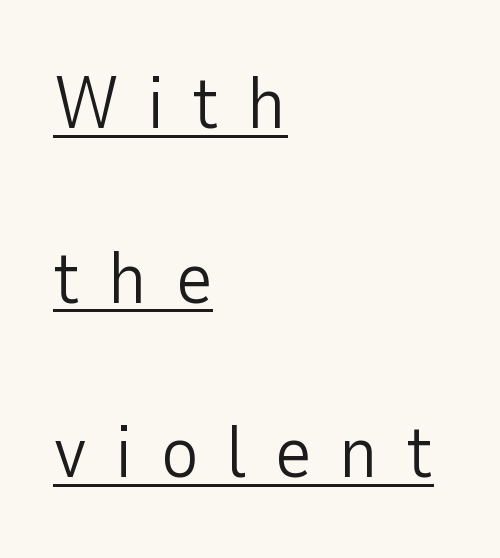
{"serif": "no", "italic": "no", "bold": "no", "weight": "light", "width": "normal", "stroke_contrast": "low", "x_height": "medium", "monospaced": "no", "underline": "yes", "align": "left", "line_spacing": "loose", "line_spacing_ratio": 2.36, "letter_spacing": "wide", "letter_spacing_em": 0.37, "glyph_px": 74}
